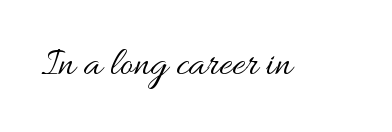
The image shows 40 px regular-weight, wide type; set normal letter spacing, not underlined; medium stroke contrast and a small x-height.
